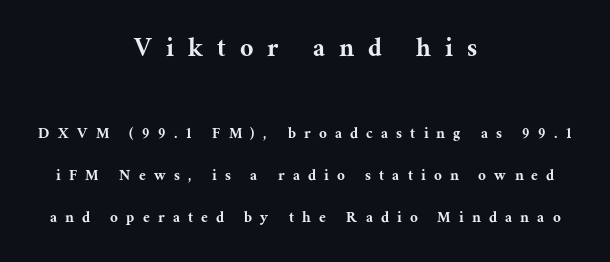
The image shows 29 px serif type, upright; set centered, loose line spacing (2.45x), unusually wide letter spacing (+0.5 em), not underlined; the first (top) block is 1.71x larger; medium stroke contrast and a medium x-height.
